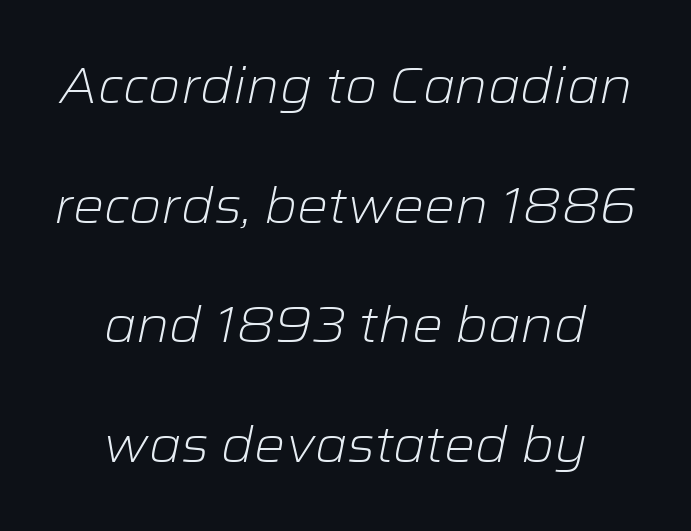
{"italic": "yes", "lean": "right", "slant_degrees": 12, "bold": "no", "weight": "light", "width": "wide", "stroke_contrast": "low", "x_height": "medium", "monospaced": "no", "underline": "no", "align": "center", "line_spacing": "loose", "line_spacing_ratio": 2.44, "letter_spacing": "normal", "letter_spacing_em": 0.0, "glyph_px": 49}
